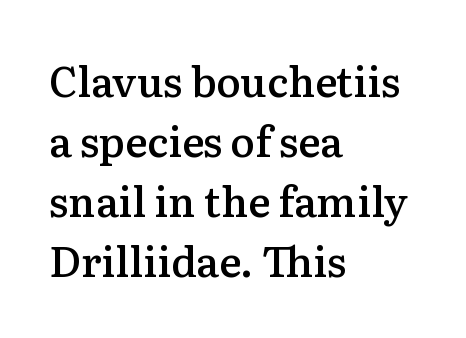
{"serif": "yes", "italic": "no", "bold": "semi", "weight": "semibold", "width": "normal", "stroke_contrast": "medium", "x_height": "medium", "monospaced": "no", "underline": "no", "align": "left", "line_spacing": "normal", "line_spacing_ratio": 1.46, "letter_spacing": "normal", "letter_spacing_em": 0.0, "glyph_px": 41}
